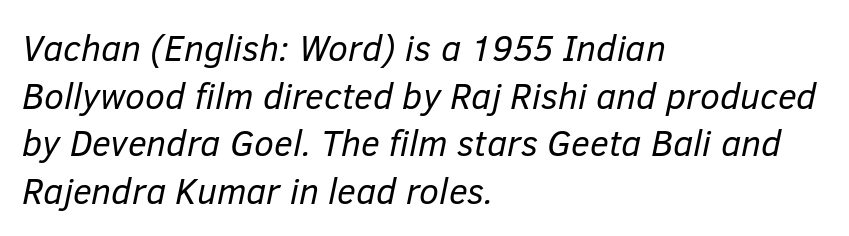
Quick note: underline off. The text carries the slant typical of an italic or oblique font. Where is the straight margin? On the left. Proportional: the letters do not fall into vertical columns. Letter spacing: default.
